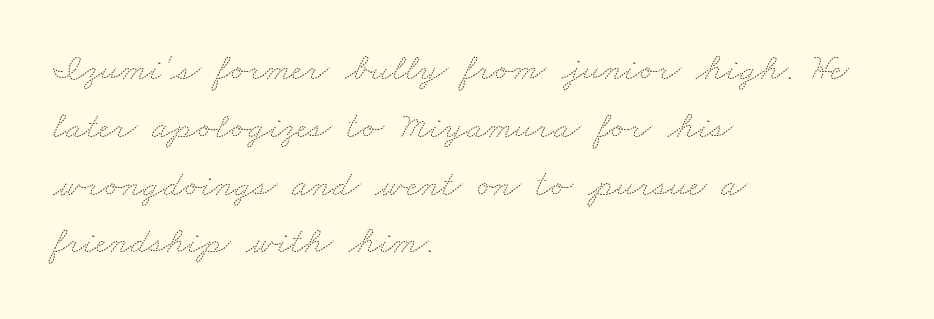
The image shows 38 px thin, wide type; set left-aligned, normal line spacing (1.52x), normal letter spacing, not underlined; medium stroke contrast and a small x-height.
